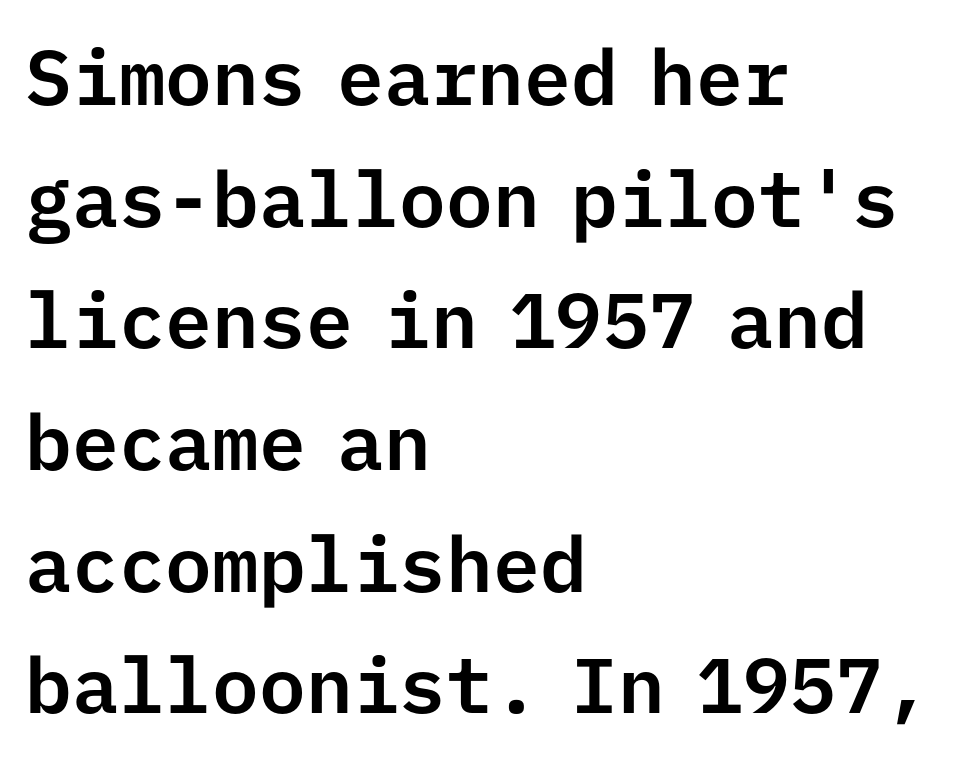
The image shows 78 px sans-serif type, upright, monospaced; set left-aligned, normal line spacing (1.56x), normal letter spacing, not underlined; low stroke contrast and a medium x-height.
